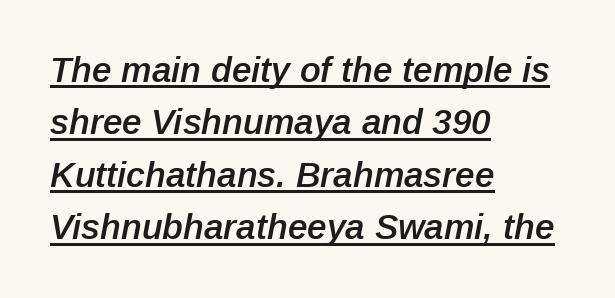
{"italic": "yes", "lean": "right", "slant_degrees": 12, "bold": "semi", "weight": "semibold", "width": "normal", "stroke_contrast": "low", "x_height": "medium", "monospaced": "no", "underline": "yes", "align": "left", "line_spacing": "normal", "line_spacing_ratio": 1.5, "letter_spacing": "normal", "letter_spacing_em": 0.0, "glyph_px": 35}
